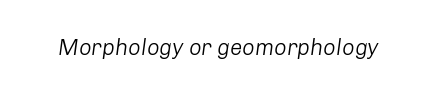
The letterforms sit shoulder to shoulder at normal distance. Each row of text sits above clean, open space. Posture: slanted. Weight: regular or lighter.
